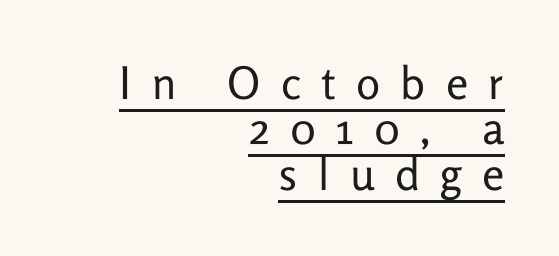
{"serif": "no", "italic": "no", "bold": "no", "weight": "regular", "width": "normal", "stroke_contrast": "low", "x_height": "medium", "monospaced": "no", "underline": "yes", "align": "right", "line_spacing": "tight", "line_spacing_ratio": 1.01, "letter_spacing": "wide", "letter_spacing_em": 0.45, "glyph_px": 45}
